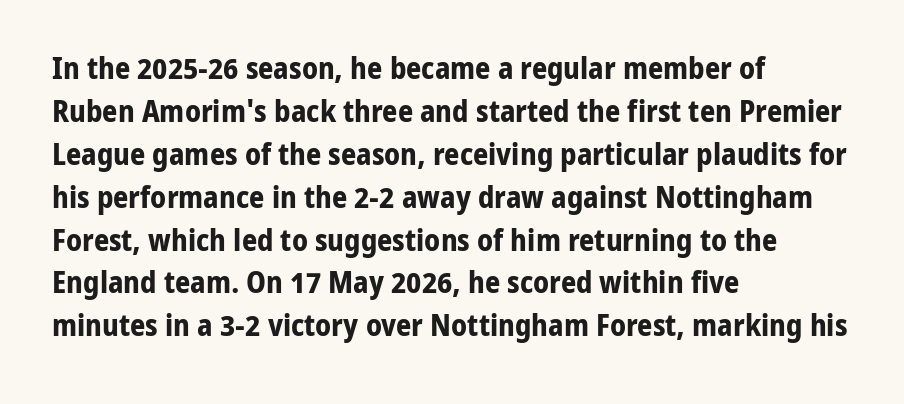
Every stem runs plumb, perpendicular to the baseline. Each new line begins a customary step beneath the previous one. Notice how the passage keeps a crisp vertical edge on the left only. Each letter's strokes conclude bluntly, with no projecting serifs. Rule under the text: the space is simply empty. Inter-character spacing is left at the font's built-in metrics.
